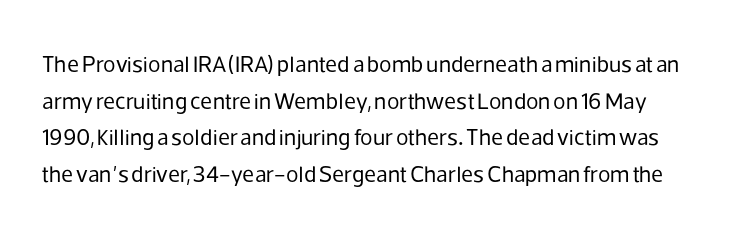
Letters rest on an invisible, unmarked baseline. The letterforms sit at book weight or below. These lines keep a tight, regular rhythm from letter to letter. Honestly, the row spacing looks completely unremarkable.
